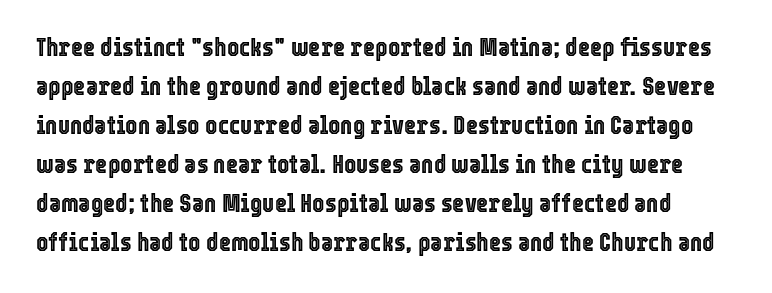
{"italic": "no", "underline": "no", "line_spacing": "normal", "line_spacing_ratio": 1.5, "letter_spacing": "normal", "letter_spacing_em": 0.0, "glyph_px": 26}
